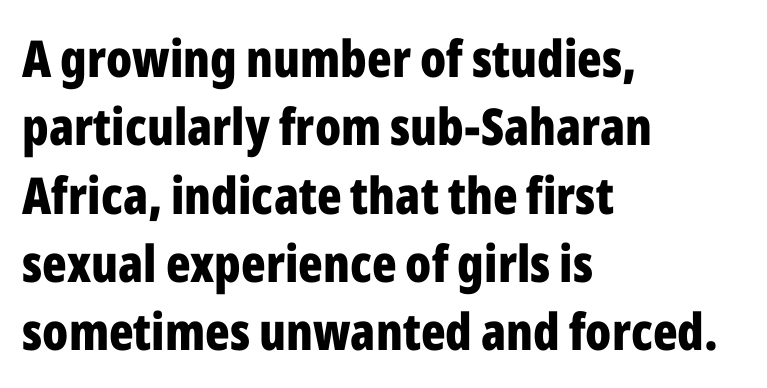
The letters stand upright; this is a roman face. The face used here has the dense, thick strokes of a bold. What's the leading like? Ordinary, nothing unusual. Serif or sans? Sans — the stroke terminals are bare. Honestly, the letter spacing is just normal — you wouldn't notice it.
